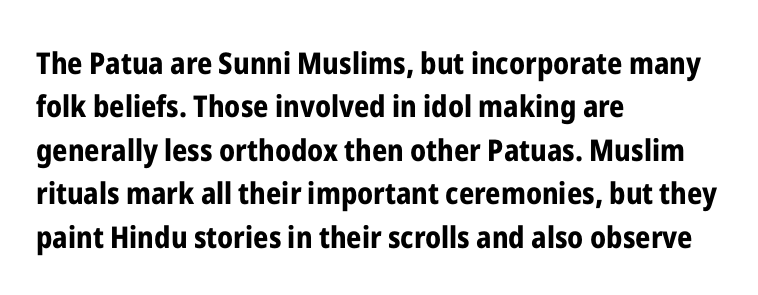
{"serif": "no", "italic": "no", "bold": "yes", "weight": "bold", "width": "condensed", "stroke_contrast": "low", "x_height": "medium", "monospaced": "no", "underline": "no", "align": "left", "line_spacing": "normal", "line_spacing_ratio": 1.45, "letter_spacing": "normal", "letter_spacing_em": 0.0, "glyph_px": 30}
